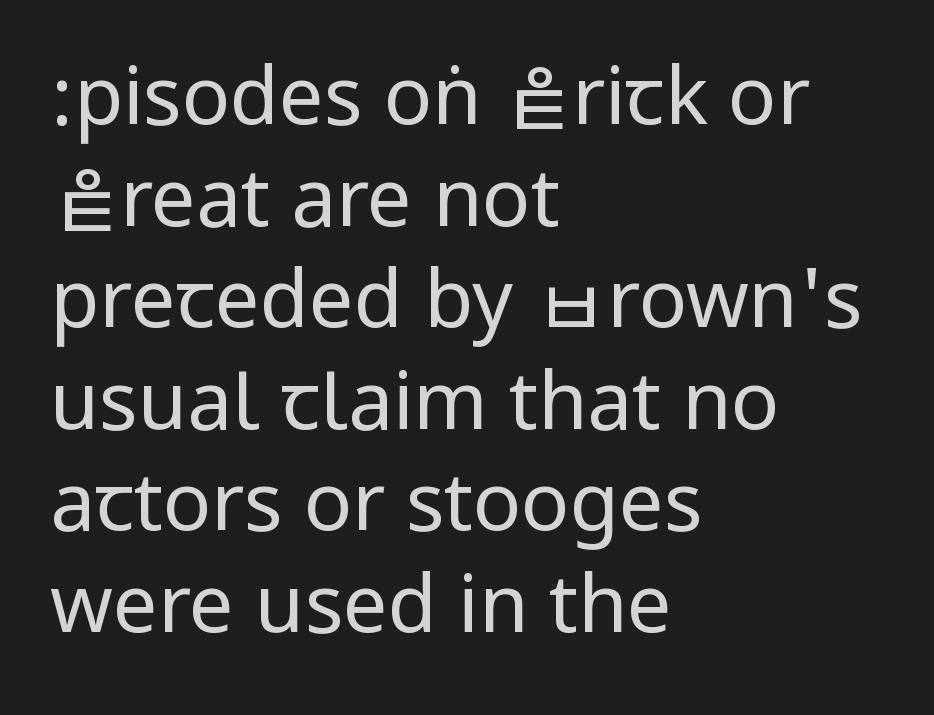
Q: Is the text bold? A: No.
Q: Is the text italic (slanted)? A: No, it is upright.
Q: Is the typeface a serif or a sans-serif typeface? A: Sans-serif.
Q: Is the text underlined? A: No.
Q: How is the paragraph aligned? A: Left-aligned.
Q: Is the spacing between letters normal or unusually wide? A: Normal.
Q: Is the spacing between lines tight, normal or loose? A: Normal.
Q: Width (condensed, normal, or wide)? A: Condensed.
Q: Stroke contrast? A: Low.
